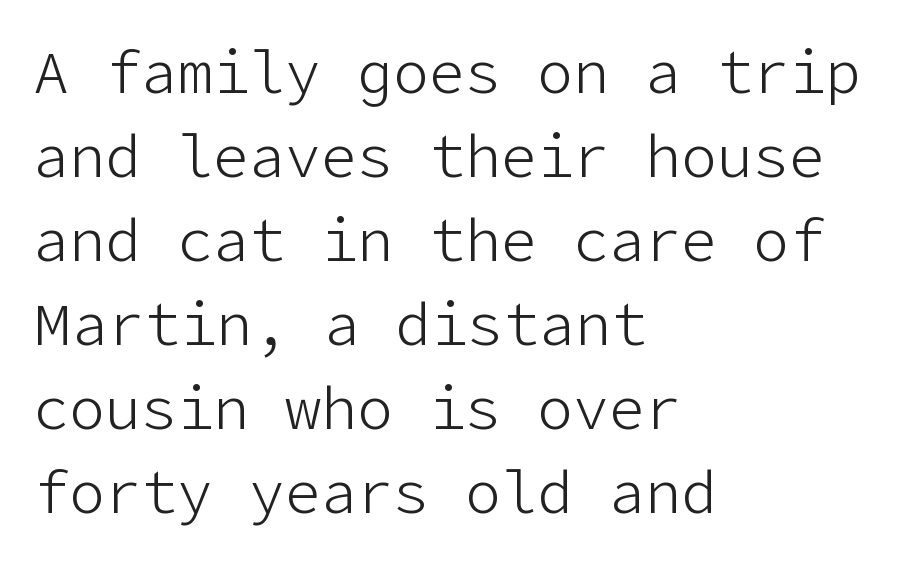
Q: Is the text bold? A: No.
Q: Is the text italic (slanted)? A: No, it is upright.
Q: Is the typeface a serif or a sans-serif typeface? A: Sans-serif.
Q: Is the text underlined? A: No.
Q: How is the paragraph aligned? A: Left-aligned.
Q: Is the spacing between letters normal or unusually wide? A: Normal.
Q: Is the spacing between lines tight, normal or loose? A: Normal.
Q: Width (condensed, normal, or wide)? A: Normal.
Q: Stroke contrast? A: Low.
Q: x-height? A: Medium.
